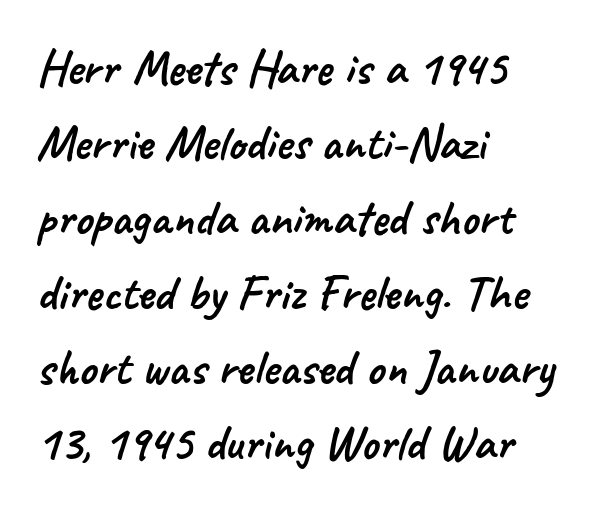
Q: Is the typeface a serif or a sans-serif typeface? A: Sans-serif.
Q: Is the text underlined? A: No.
Q: How is the paragraph aligned? A: Left-aligned.
Q: Is the spacing between letters normal or unusually wide? A: Normal.
Q: Is the spacing between lines tight, normal or loose? A: Normal.
Q: Width (condensed, normal, or wide)? A: Normal.
Q: Stroke contrast? A: Low.
Q: x-height? A: Small.
Q: Monospaced? A: No.
